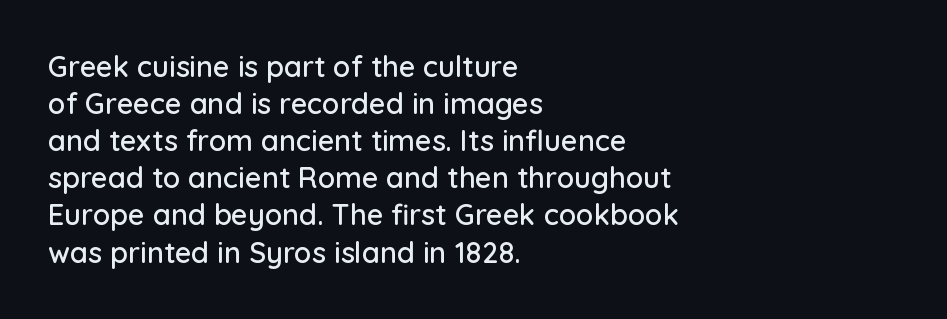
The image shows 29 px sans-serif type, upright; set left-aligned, normal line spacing (1.28x), normal letter spacing, not underlined; low stroke contrast and a medium x-height.
